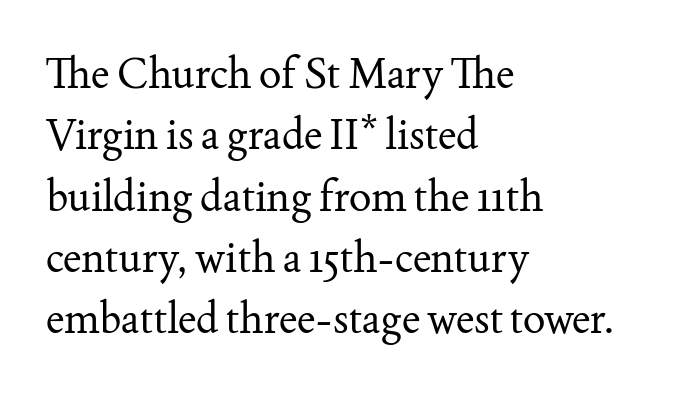
Q: Is the text bold? A: No.
Q: Is the text italic (slanted)? A: No, it is upright.
Q: Is the typeface a serif or a sans-serif typeface? A: Serif.
Q: Is the text underlined? A: No.
Q: How is the paragraph aligned? A: Left-aligned.
Q: Is the spacing between letters normal or unusually wide? A: Normal.
Q: Is the spacing between lines tight, normal or loose? A: Normal.
Q: Width (condensed, normal, or wide)? A: Normal.
Q: Stroke contrast? A: Medium.
Q: x-height? A: Small.
Q: Monospaced? A: No.
